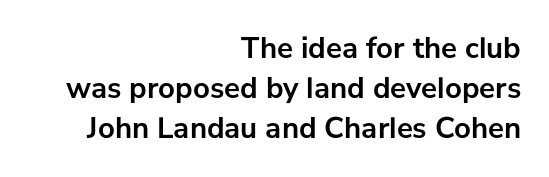
The image shows 30 px semibold sans-serif type, upright; set right-aligned, normal line spacing (1.33x), normal letter spacing, not underlined; low stroke contrast and a medium x-height.
